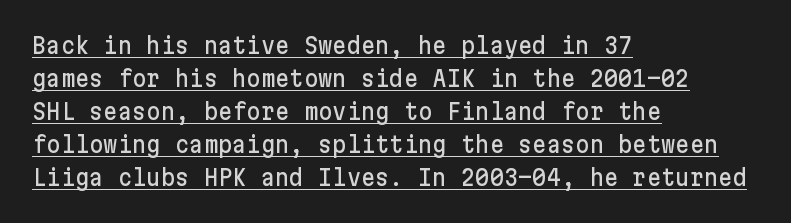
The image shows 22 px text type, upright; set left-aligned, normal line spacing (1.5x), normal letter spacing, underlined.
